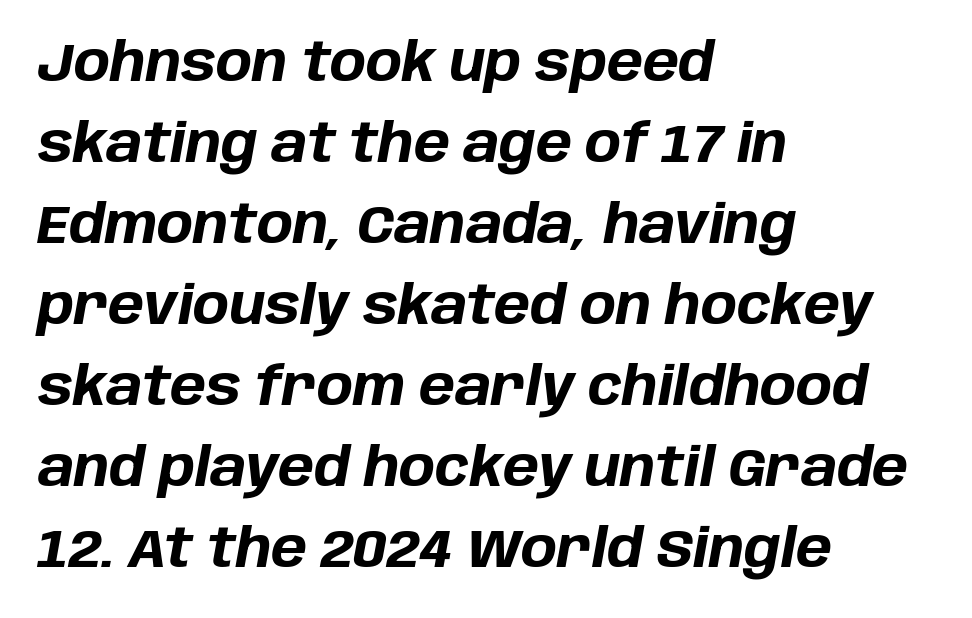
{"italic": "yes", "lean": "right", "slant_degrees": 10, "bold": "yes", "weight": "bold", "width": "normal", "stroke_contrast": "low", "x_height": "large", "monospaced": "no", "underline": "no", "align": "left", "line_spacing": "normal", "line_spacing_ratio": 1.5, "letter_spacing": "normal", "letter_spacing_em": 0.0, "glyph_px": 54}
